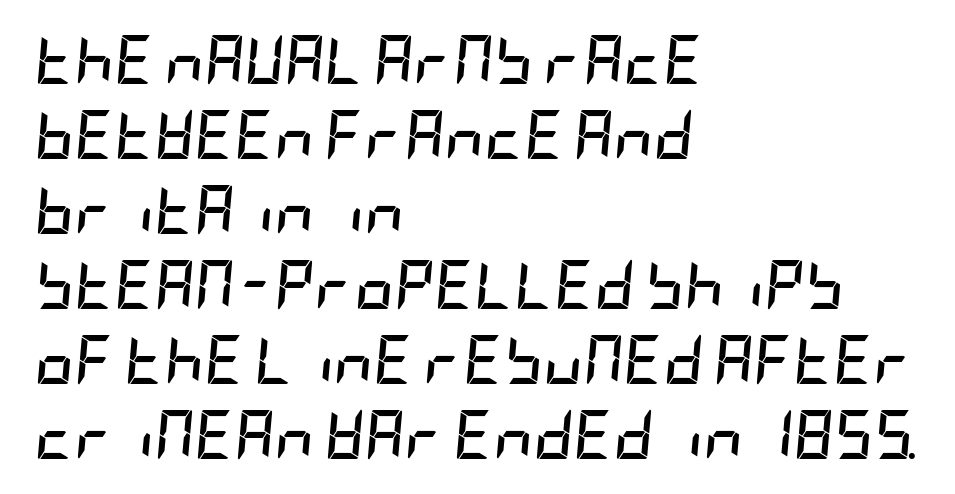
{"italic": "yes", "lean": "right", "slant_degrees": 5, "bold": "yes", "weight": "semibold", "width": "condensed", "stroke_contrast": "low", "x_height": "large", "underline": "no", "align": "left", "line_spacing": "normal", "line_spacing_ratio": 1.53, "letter_spacing": "normal", "letter_spacing_em": 0.0, "glyph_px": 49}
